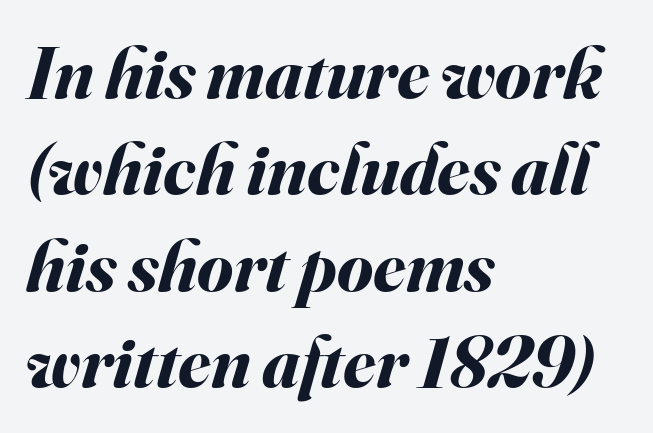
The image shows 73 px bold type, italic (leaning right); set left-aligned, normal line spacing (1.32x), normal letter spacing, not underlined; medium stroke contrast and a small x-height.
